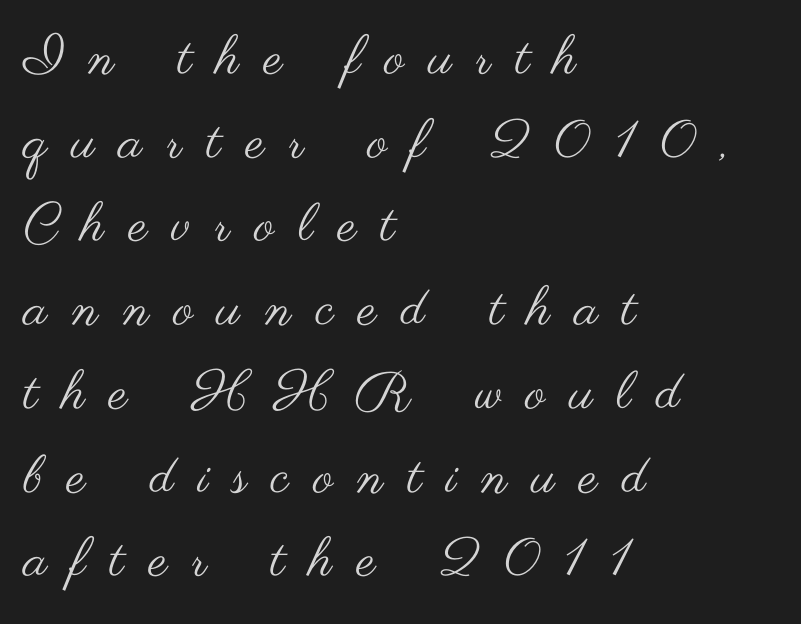
The image shows 53 px regular-weight, wide sans-serif type; set left-aligned, normal line spacing (1.58x), unusually wide letter spacing (+0.46 em), not underlined; medium stroke contrast and a small x-height.
